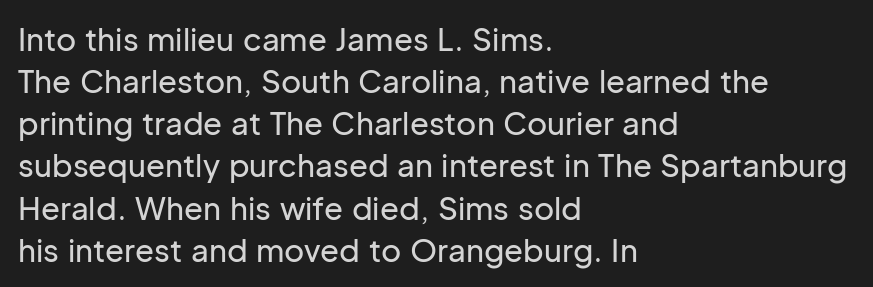
Q: Is the text italic (slanted)? A: No, it is upright.
Q: Is the typeface a serif or a sans-serif typeface? A: Sans-serif.
Q: Is the text underlined? A: No.
Q: How is the paragraph aligned? A: Left-aligned.
Q: Is the spacing between letters normal or unusually wide? A: Normal.
Q: Is the spacing between lines tight, normal or loose? A: Normal.
Q: Width (condensed, normal, or wide)? A: Normal.
Q: Stroke contrast? A: Low.
Q: x-height? A: Medium.
Q: Monospaced? A: No.
